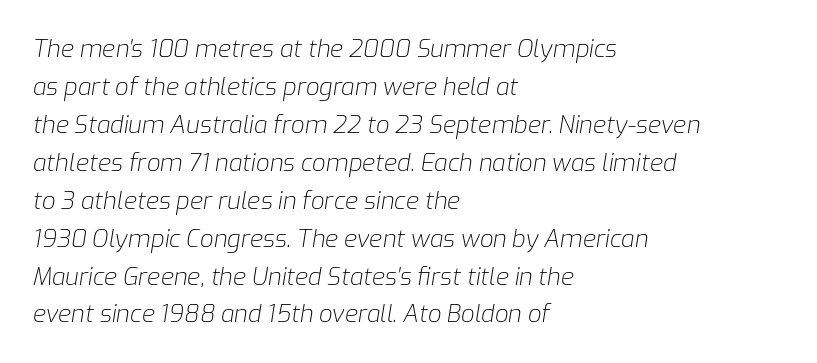
Slanted lettering throughout. The rendering anchors every line to the left-hand side. Interline gaps are of average width in this sample. Clear beneath every line of the passage. No extra tracking has been applied to these lines.
